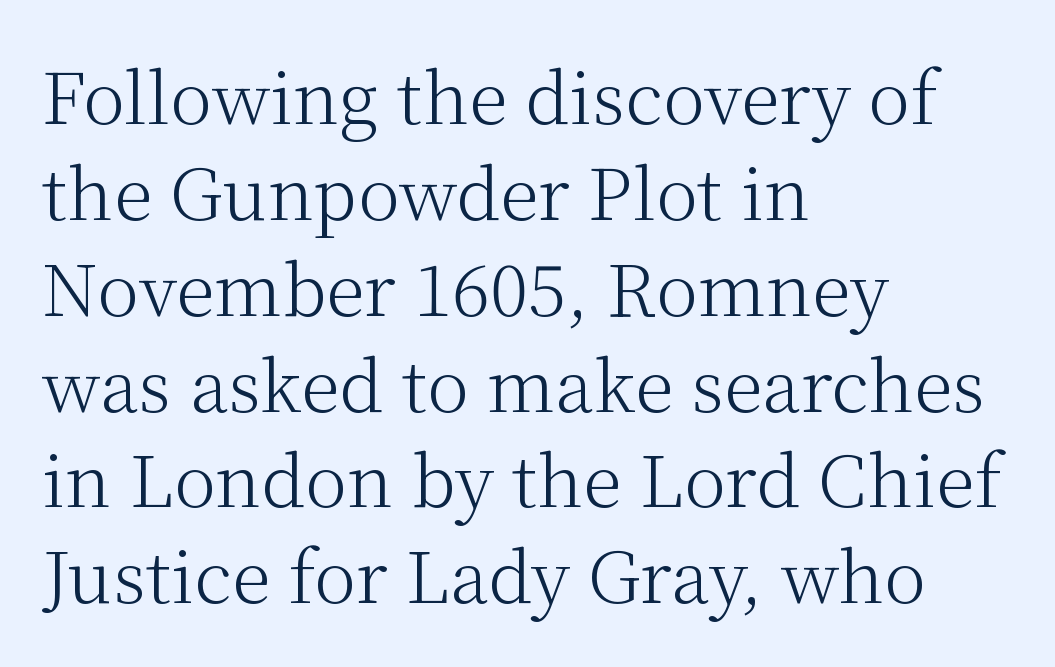
The baseline area is clear. All the whitespace from short lines collects on the right. This is roman type, the default non-slanted kind. Varying glyph widths throughout — classic text-font behaviour.
